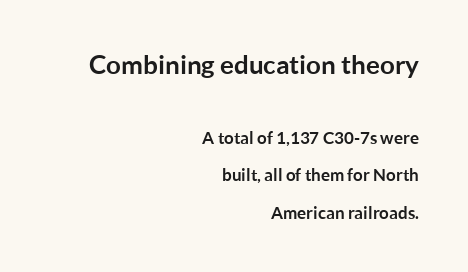
{"italic": "no", "bold": "yes", "underline": "no", "align": "right", "line_spacing": "loose", "line_spacing_ratio": 2.22, "letter_spacing": "normal", "letter_spacing_em": 0.0, "larger_block": "first", "size_ratio": 1.53, "glyph_px": 26}
